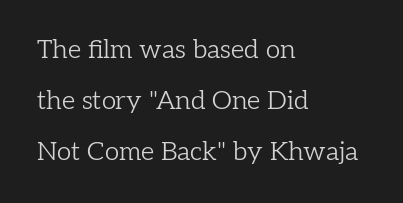
Q: Is the text bold? A: No.
Q: Is the text italic (slanted)? A: No, it is upright.
Q: Is the text underlined? A: No.
Q: How is the paragraph aligned? A: Left-aligned.
Q: Is the spacing between letters normal or unusually wide? A: Normal.
Q: Is the spacing between lines tight, normal or loose? A: Loose.
